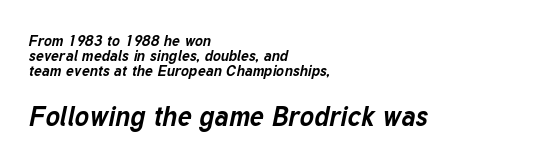
Q: Is the text bold? A: Yes.
Q: Is the text italic (slanted)? A: Yes, it leans right by about 12 degrees.
Q: Is the text underlined? A: No.
Q: How is the paragraph aligned? A: Left-aligned.
Q: Is the spacing between letters normal or unusually wide? A: Normal.
Q: Is the spacing between lines tight, normal or loose? A: Tight.
Q: Which block of text is set in a larger size, the first (top) or the second (bottom)? A: The second (bottom) one.
